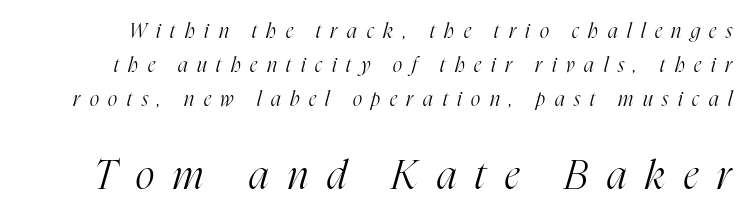
Is the type slanted? Yes — the strokes lean at a clear angle. Typesetter's note — lower block bumped up in size, upper block left smaller. Caption: expanded tracking, letters set apart. You could not count columns in this text — the font is proportionally spaced. Old-style or modern, the face here clearly has serifs.
